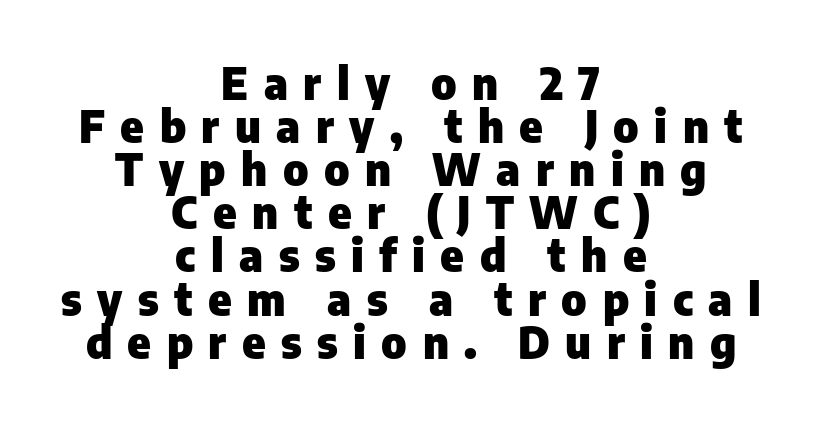
These lines huddle together more closely than default settings would place them. Its strokes are broad and dark, the hallmark of bold type. The letters advance in unequal steps, a hallmark of proportional type. The letters are spread apart with noticeably loose tracking.
